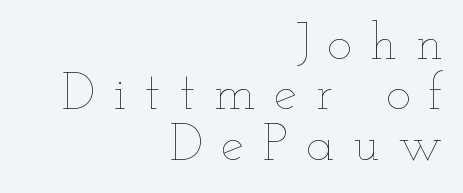
The image shows 52 px thin, wide type, upright; set right-aligned, tight line spacing (0.97x), unusually wide letter spacing (+0.36 em), not underlined; low stroke contrast and a small x-height.
